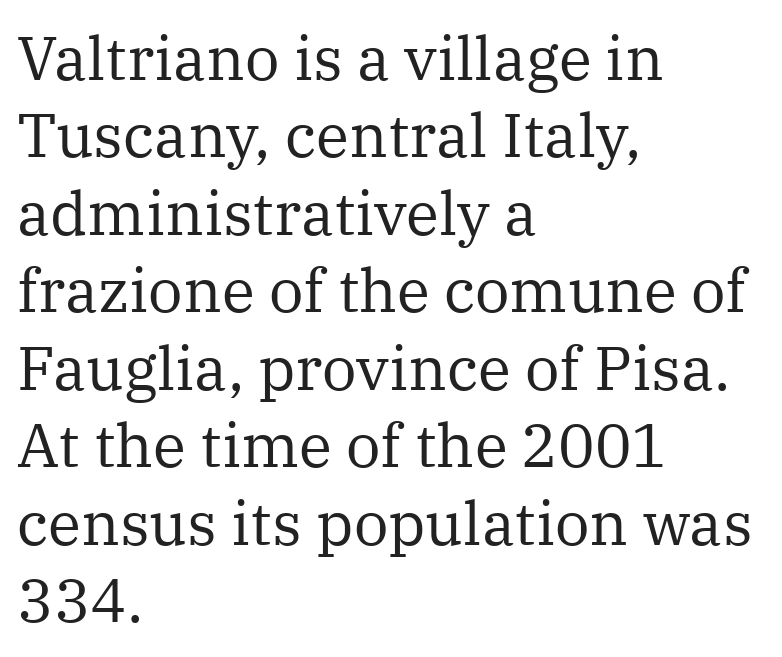
A quiet, ordinary-to-light weight characterises the typeface. Is there much room between lines? A standard amount, neither cramped nor airy. Ascenders rise straight up at ninety degrees. This sample uses a serif face.
